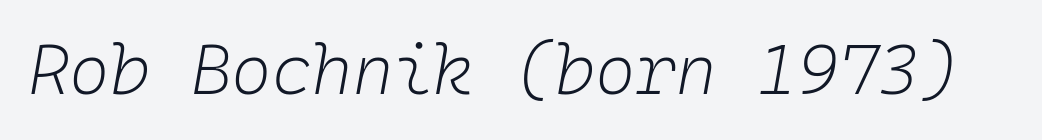
{"italic": "yes", "lean": "right", "slant_degrees": 10, "bold": "no", "weight": "light", "width": "normal", "stroke_contrast": "low", "x_height": "medium", "monospaced": "yes", "underline": "no", "letter_spacing": "normal", "letter_spacing_em": 0.0, "glyph_px": 69}
